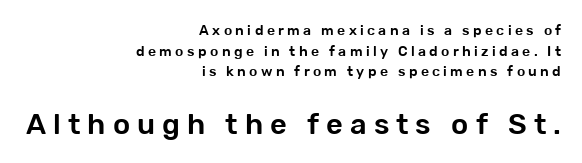
Q: Is the text italic (slanted)? A: No, it is upright.
Q: Is the typeface a serif or a sans-serif typeface? A: Sans-serif.
Q: Is the text underlined? A: No.
Q: How is the paragraph aligned? A: Right-aligned.
Q: Is the spacing between letters normal or unusually wide? A: Unusually wide.
Q: Is the spacing between lines tight, normal or loose? A: Normal.
Q: Which block of text is set in a larger size, the first (top) or the second (bottom)? A: The second (bottom) one.
Q: Width (condensed, normal, or wide)? A: Normal.
Q: Stroke contrast? A: Low.
Q: x-height? A: Medium.
Q: Monospaced? A: No.
